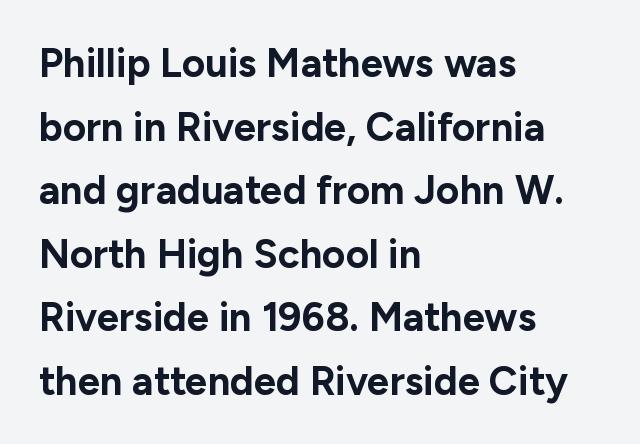
Decoration check: the copy has no underline. The sample has been set heavy, in full bold. Letter spacing: default. Upright lettering throughout.
